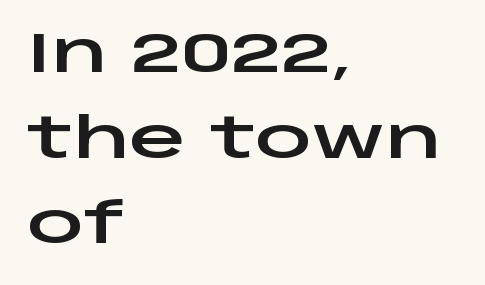
Alignment: flush left. Tall strokes in this sample are plumb rather than angled. Is this a fixed-width face? No — the glyphs have proportional, varying widths. Plain, unruled lines of type. Font category for this specimen: sans-serif.
